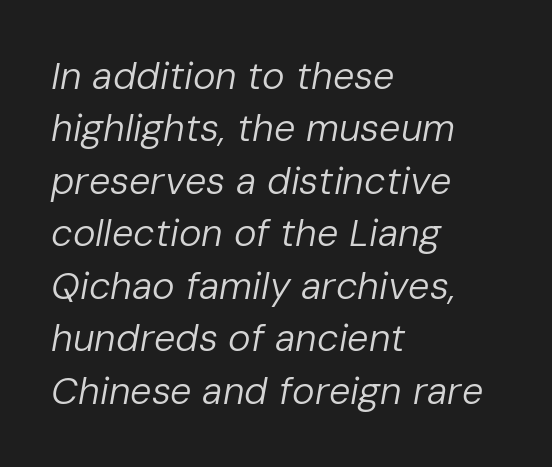
Q: Is the text bold? A: No.
Q: Is the text italic (slanted)? A: Yes, it leans right by about 10 degrees.
Q: Is the text underlined? A: No.
Q: How is the paragraph aligned? A: Left-aligned.
Q: Is the spacing between letters normal or unusually wide? A: Normal.
Q: Is the spacing between lines tight, normal or loose? A: Normal.
Q: Width (condensed, normal, or wide)? A: Normal.
Q: Stroke contrast? A: Low.
Q: x-height? A: Medium.
Q: Monospaced? A: No.
